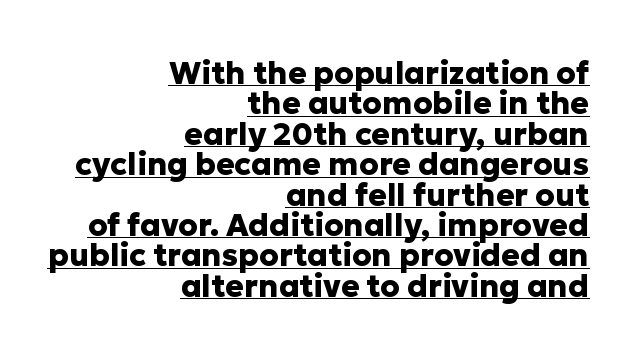
The image shows 31 px heavy sans-serif type, upright; set right-aligned, tight line spacing (0.98x), normal letter spacing, underlined; low stroke contrast and a medium x-height.
